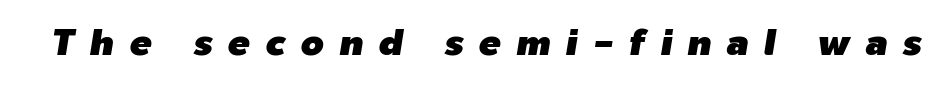
Q: Is the text italic (slanted)? A: Yes, it leans right by about 9 degrees.
Q: Is the text underlined? A: No.
Q: Is the spacing between letters normal or unusually wide? A: Unusually wide.
Q: Width (condensed, normal, or wide)? A: Normal.
Q: Stroke contrast? A: Low.
Q: x-height? A: Medium.
Q: Monospaced? A: No.
